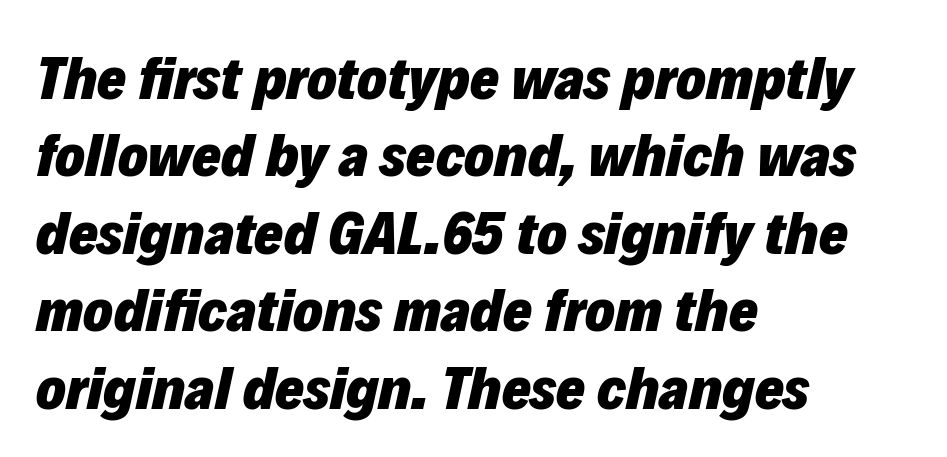
Is this a fixed-width face? No — the glyphs have proportional, varying widths. A typesetter would mark this as italic. Just letters on the line, the space beneath them empty. If you drew a ruler down the left edge, every line would touch it. You could call the tracking neutral — neither tight nor loose. Plenty of ink on the page — the face is bold.
